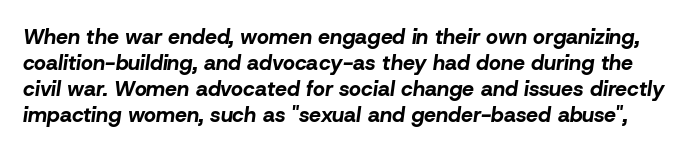
Q: Is the text bold? A: Yes.
Q: Is the text italic (slanted)? A: Yes, it leans right by about 8 degrees.
Q: Is the text underlined? A: No.
Q: Is the spacing between letters normal or unusually wide? A: Normal.
